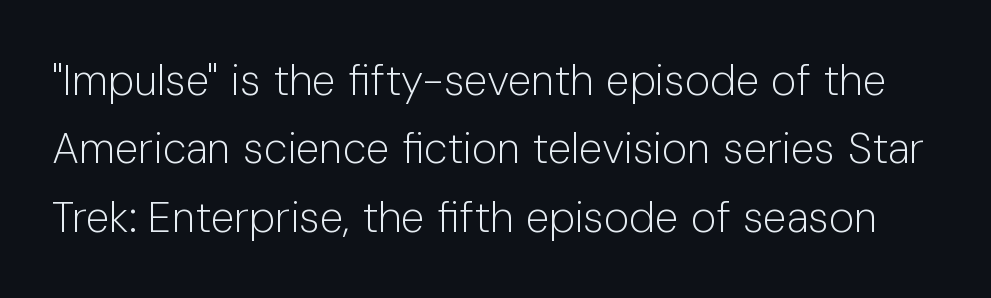
{"serif": "no", "italic": "no", "bold": "no", "weight": "light", "width": "normal", "stroke_contrast": "low", "x_height": "medium", "monospaced": "no", "underline": "no", "line_spacing": "normal", "line_spacing_ratio": 1.59, "letter_spacing": "normal", "letter_spacing_em": 0.0, "glyph_px": 43}
